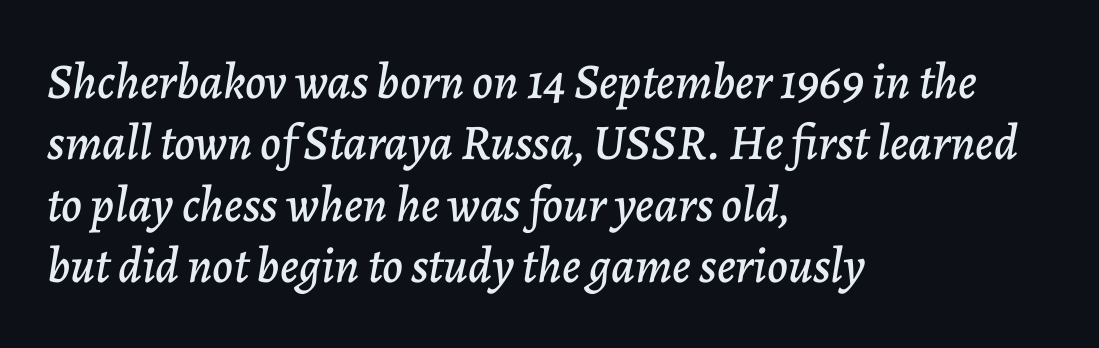
The image shows 50 px text type, italic (leaning right); set left-aligned, line spacing 1.23x, normal letter spacing, not underlined; low stroke contrast and a medium x-height.
